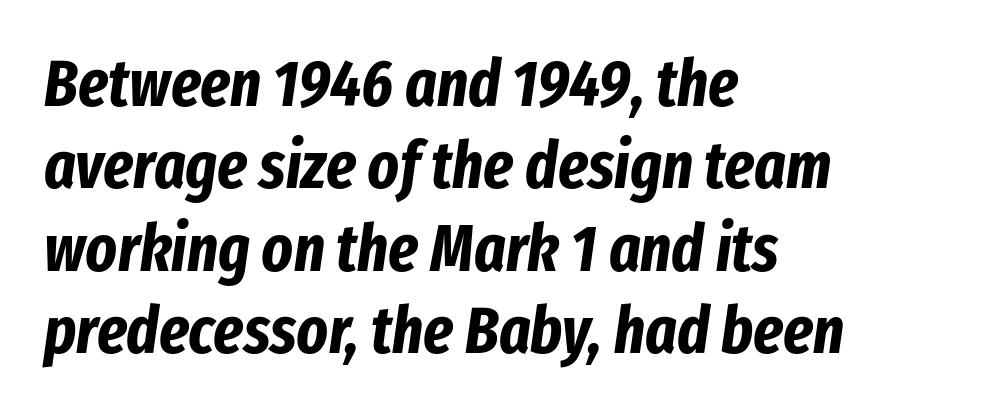
Words float on clear page, feet unadorned. Each new line begins a customary step beneath the previous one. Proportional: the letters do not fall into vertical columns. Typesetter's note: full bold, strokes at maximum text heaviness. These lines keep a tight, regular rhythm from letter to letter. Horizontal alignment here is leftward, the default for most running prose.
